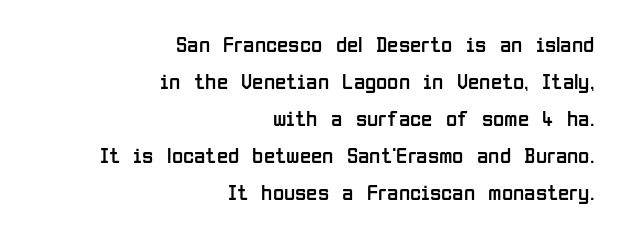
{"italic": "no", "bold": "no", "underline": "no", "align": "right", "line_spacing": "normal", "line_spacing_ratio": 1.61, "letter_spacing": "normal", "letter_spacing_em": 0.0, "glyph_px": 23}
